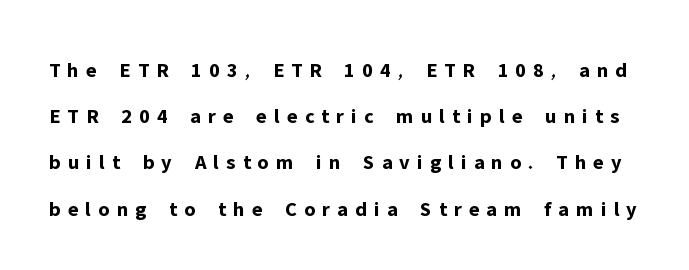
Q: Is the text bold? A: Yes.
Q: Is the text italic (slanted)? A: No, it is upright.
Q: Is the text underlined? A: No.
Q: Is the spacing between letters normal or unusually wide? A: Unusually wide.
Q: Is the spacing between lines tight, normal or loose? A: Loose.
